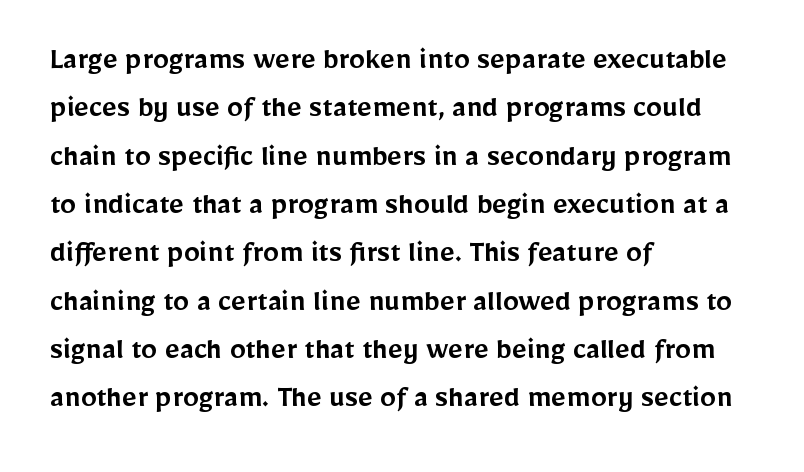
The ragged edge is on the right, which tells us the setting is flush left. Any mark beneath the type? The region is blank. Caption: standard tracking, unaltered. Ordinary non-slanted type is in use. Is this a fixed-width face? No — the glyphs have proportional, varying widths.
